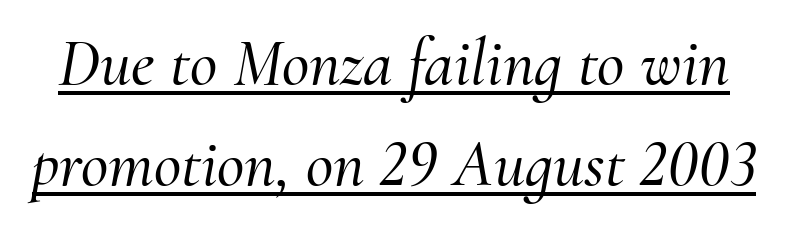
Regarding leading, the lines here are spaced in the standard way. Here the glyphs are tracked normally, forming tight word shapes. Yep, those are serifs on the letters. Rendered with sloped, italic letterforms.
